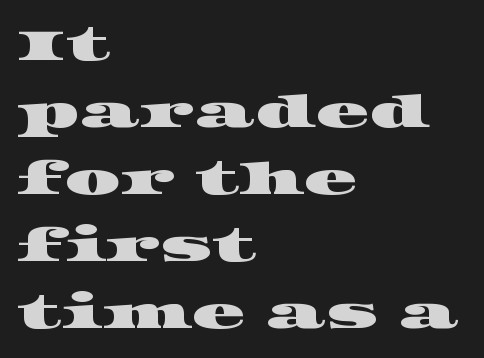
Q: Is the typeface a serif or a sans-serif typeface? A: Serif.
Q: Is the text underlined? A: No.
Q: How is the paragraph aligned? A: Left-aligned.
Q: Is the spacing between letters normal or unusually wide? A: Normal.
Q: Is the spacing between lines tight, normal or loose? A: Normal.
Q: Width (condensed, normal, or wide)? A: Wide.
Q: Stroke contrast? A: High.
Q: x-height? A: Large.
Q: Monospaced? A: No.
